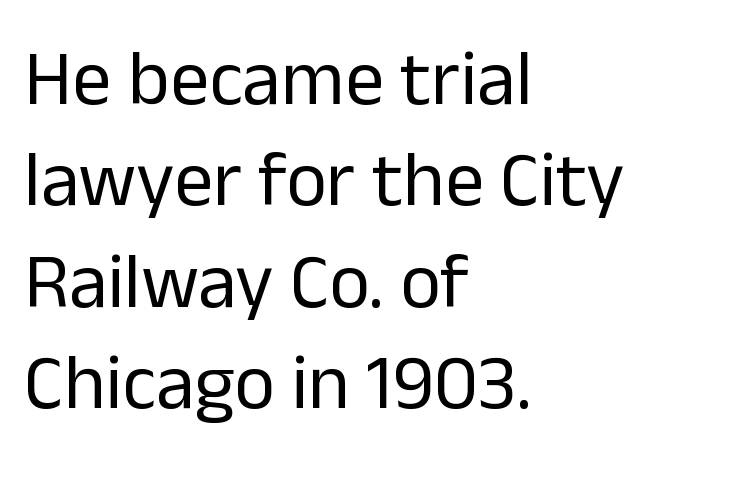
The image shows 78 px regular-weight sans-serif type, upright; set left-aligned, normal line spacing (1.3x), normal letter spacing, not underlined; low stroke contrast and a medium x-height.
